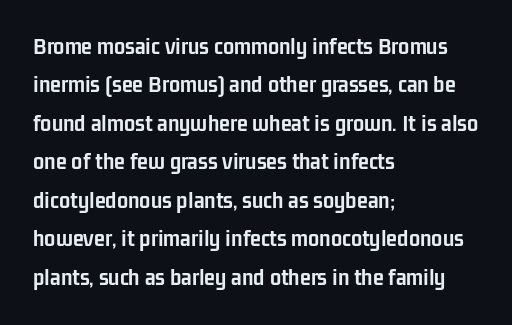
The image shows 25 px bold type, upright; set left-aligned, normal line spacing (1.54x), normal letter spacing, not underlined.
